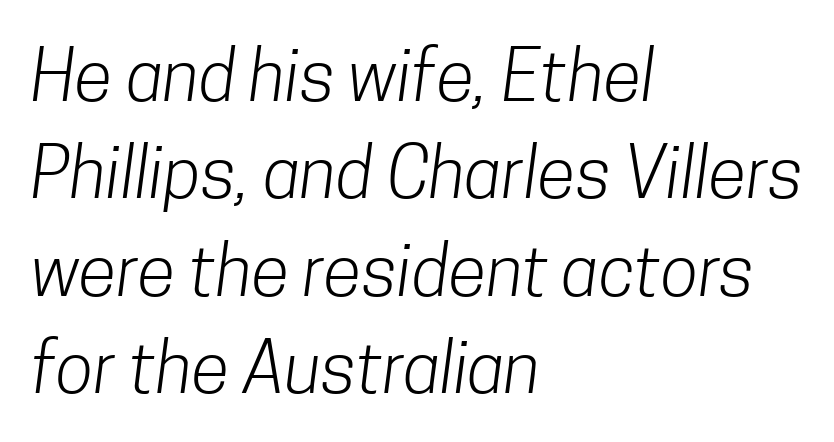
{"serif": "no", "bold": "no", "weight": "light", "width": "condensed", "stroke_contrast": "low", "x_height": "medium", "monospaced": "no", "underline": "no", "align": "left", "line_spacing": "normal", "line_spacing_ratio": 1.39, "letter_spacing": "normal", "letter_spacing_em": 0.0, "glyph_px": 70}
